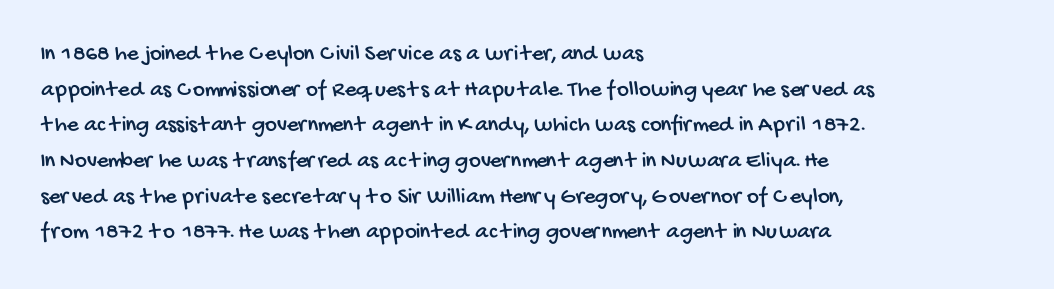
The image shows 23 px text type; set left-aligned, normal line spacing (1.55x), normal letter spacing, not underlined.
